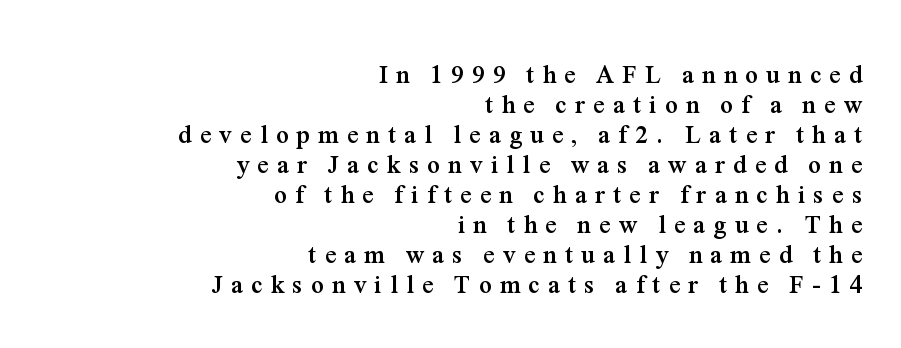
Q: Is the text bold? A: Yes.
Q: Is the text italic (slanted)? A: No, it is upright.
Q: Is the text underlined? A: No.
Q: How is the paragraph aligned? A: Right-aligned.
Q: Is the spacing between letters normal or unusually wide? A: Unusually wide.
